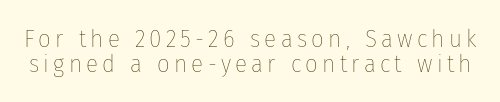
{"italic": "no", "bold": "no", "underline": "no", "line_spacing": "tight", "line_spacing_ratio": 0.99, "glyph_px": 25}
